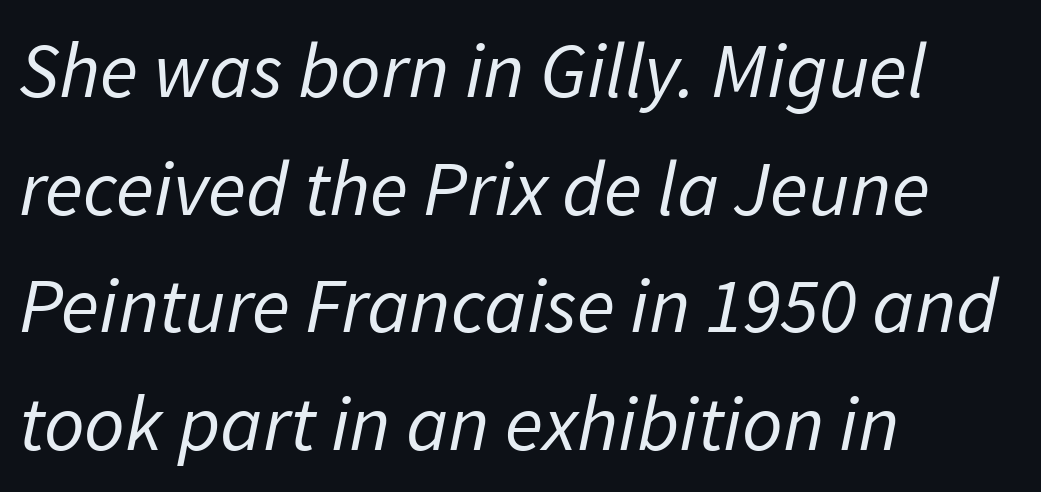
These lines are set flush left with a ragged right edge. The gap between lines stays unmarked. Posture: slanted. Ink coverage per letter is moderate at most. There is no visible air inserted between adjacent glyphs.
